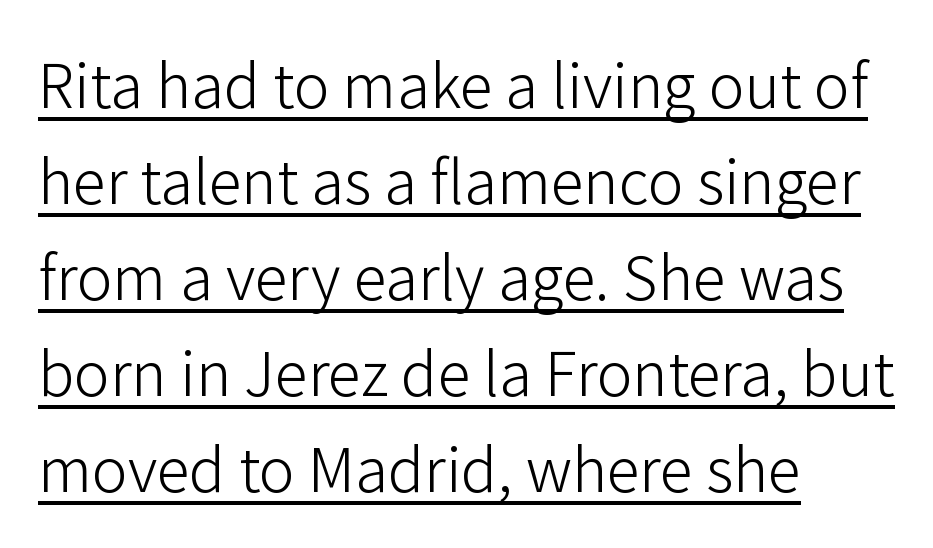
How are the letters spaced? Ordinarily, with no added tracking. Vertical strokes here are truly vertical. Reading down the block, your eye returns to a fixed left position each line. Whoever set this chose a conventional vertical rhythm.
